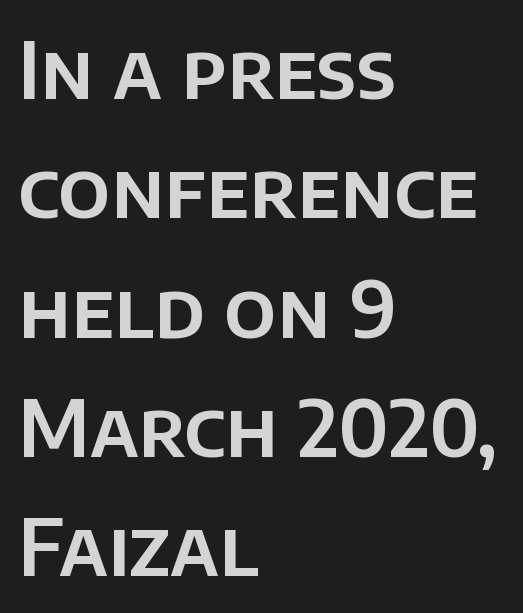
{"serif": "no", "italic": "no", "width": "normal", "stroke_contrast": "low", "x_height": "large", "monospaced": "no", "underline": "no", "align": "left", "line_spacing": "normal", "line_spacing_ratio": 1.53, "letter_spacing": "normal", "letter_spacing_em": 0.0, "glyph_px": 78}
